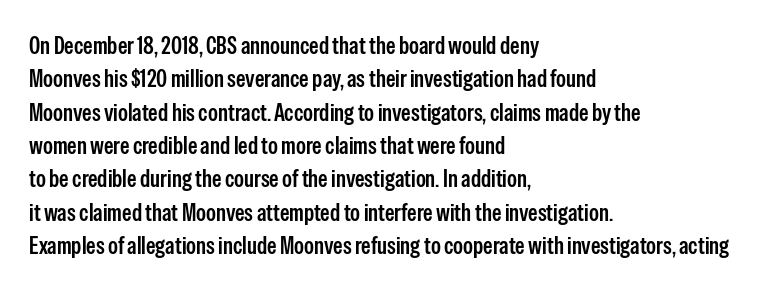
{"italic": "no", "bold": "semi", "underline": "no", "align": "left", "line_spacing": "normal", "line_spacing_ratio": 1.39, "letter_spacing": "normal", "letter_spacing_em": 0.0, "glyph_px": 24}
